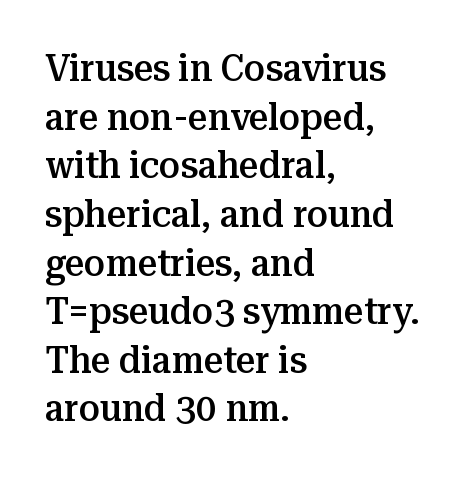
{"serif": "yes", "italic": "no", "bold": "semi", "weight": "semibold", "width": "normal", "stroke_contrast": "medium", "x_height": "medium", "monospaced": "no", "underline": "no", "align": "left", "line_spacing": "normal", "line_spacing_ratio": 1.28, "letter_spacing": "normal", "letter_spacing_em": 0.0, "glyph_px": 38}
